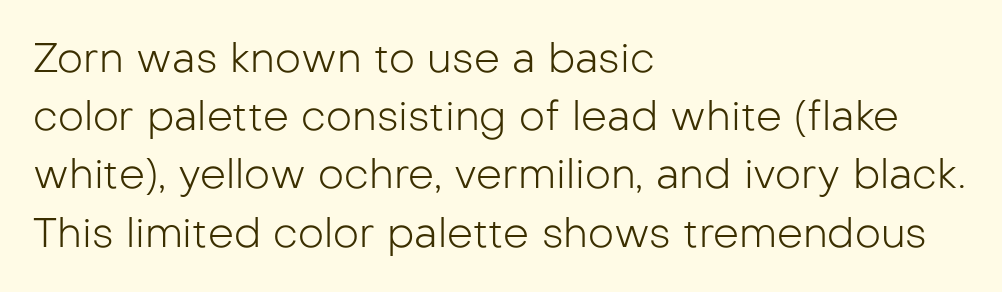
Q: Is the text bold? A: No.
Q: Is the text italic (slanted)? A: No, it is upright.
Q: Is the typeface a serif or a sans-serif typeface? A: Sans-serif.
Q: Is the text underlined? A: No.
Q: How is the paragraph aligned? A: Left-aligned.
Q: Is the spacing between letters normal or unusually wide? A: Normal.
Q: Is the spacing between lines tight, normal or loose? A: Normal.
Q: Width (condensed, normal, or wide)? A: Normal.
Q: Stroke contrast? A: Low.
Q: x-height? A: Medium.
Q: Monospaced? A: No.
